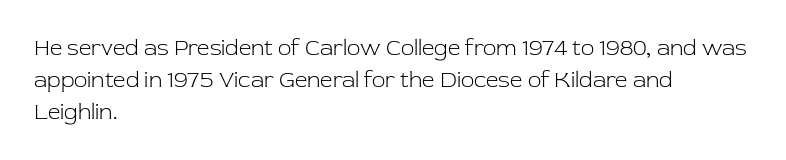
This sample uses an upright cut, with every glyph sitting square on the baseline. Check the space under the baseline: it is left empty. These lines are set flush left with a ragged right edge. Weight: not bold — regular or lighter.
